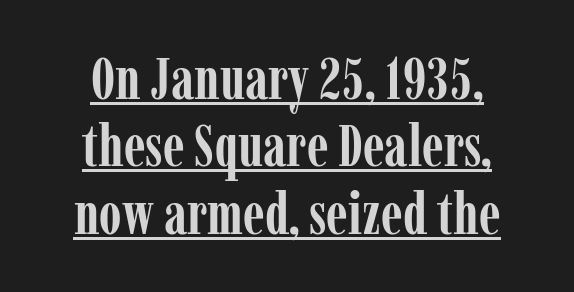
Q: Is the text bold? A: Yes.
Q: Is the text italic (slanted)? A: No, it is upright.
Q: Is the typeface a serif or a sans-serif typeface? A: Serif.
Q: Is the text underlined? A: Yes.
Q: How is the paragraph aligned? A: Centered.
Q: Is the spacing between letters normal or unusually wide? A: Normal.
Q: Width (condensed, normal, or wide)? A: Condensed.
Q: Stroke contrast? A: Low.
Q: x-height? A: Medium.
Q: Monospaced? A: No.
